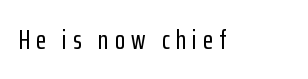
{"italic": "no", "underline": "no", "letter_spacing": "wide", "letter_spacing_em": 0.22, "glyph_px": 27}
